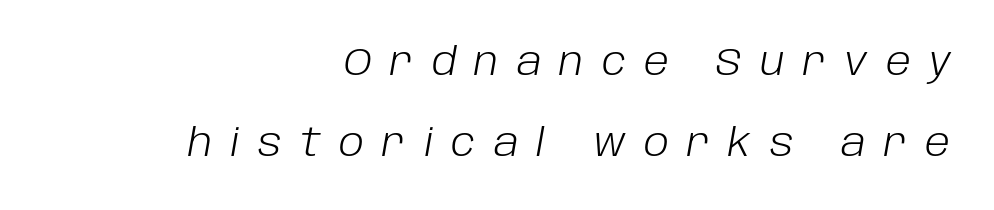
The image shows 38 px light type, italic (leaning right); set right-aligned, loose line spacing (2.13x), unusually wide letter spacing (+0.48 em), not underlined; low stroke contrast and a large x-height.
